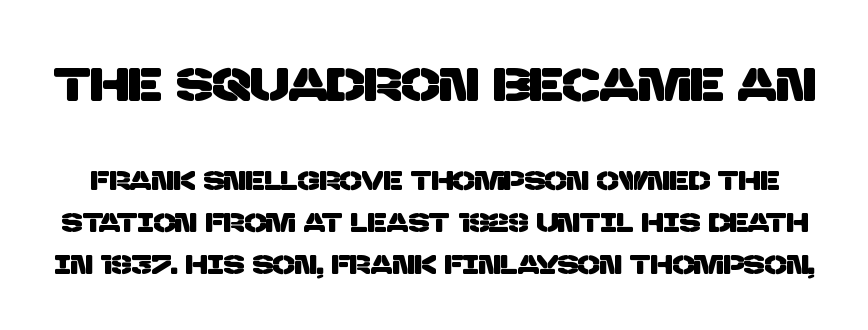
The image shows 46 px sans-serif type; set normal line spacing (1.6x), normal letter spacing, not underlined; the first (top) block is 1.77x larger; low stroke contrast and a large x-height.
